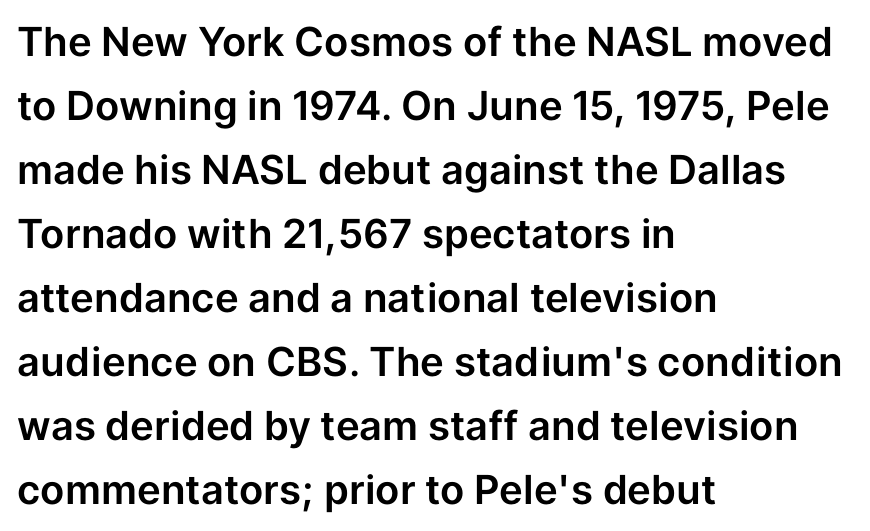
The image shows 40 px sans-serif type, upright; set left-aligned, normal line spacing (1.6x), normal letter spacing, not underlined; low stroke contrast and a medium x-height.
